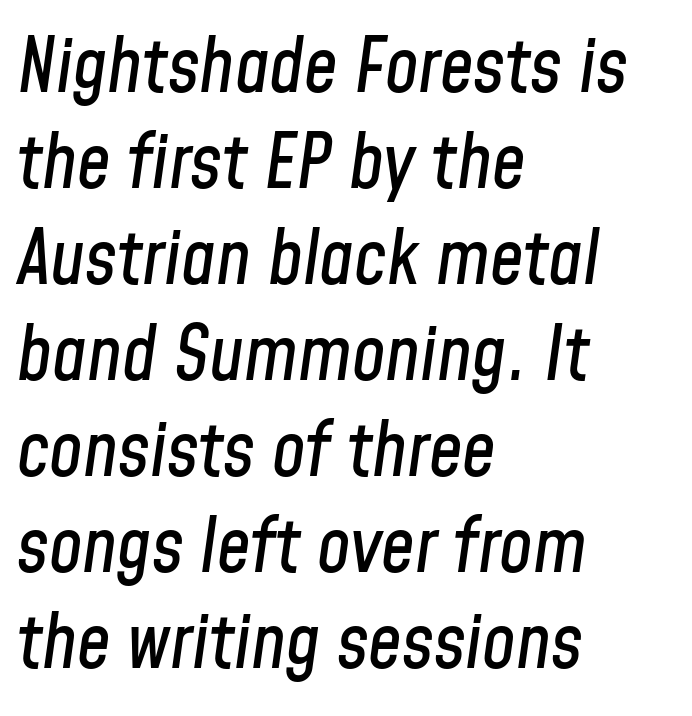
The image shows 75 px condensed type, italic (leaning right); set left-aligned, normal line spacing (1.28x), normal letter spacing, not underlined; low stroke contrast and a medium x-height.
